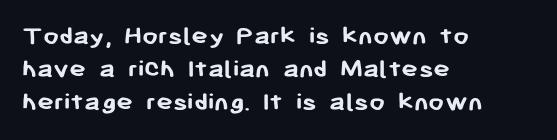
The image shows 28 px semibold sans-serif type, upright; set left-aligned, line spacing 1.18x, normal letter spacing, not underlined; low stroke contrast and a medium x-height.
